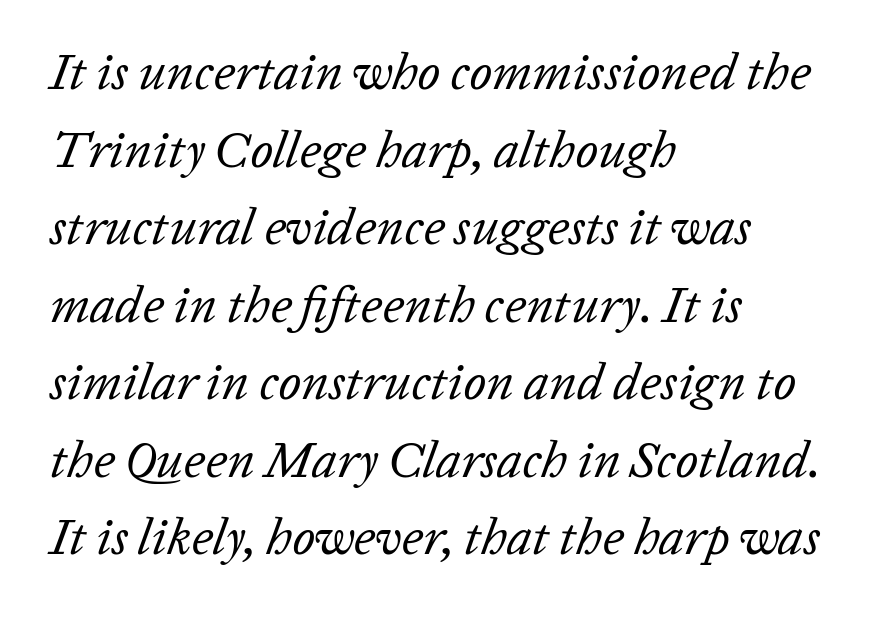
These lines were composed using italics. Notice how the passage keeps a crisp vertical edge on the left only. Is the type heavy? It reads as light-to-regular instead. Here the designer chose a conventional face with non-uniform glyph widths. What's the leading like? Ordinary, nothing unusual.
